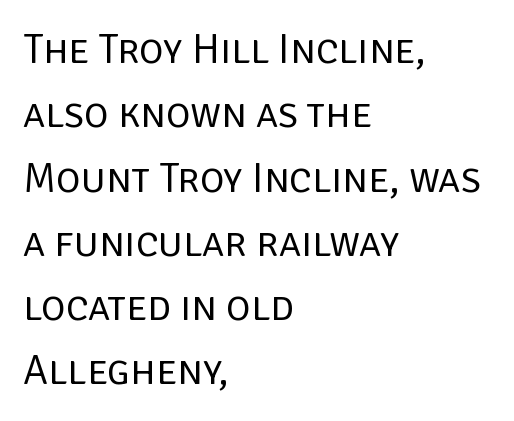
{"serif": "no", "italic": "no", "bold": "no", "weight": "regular", "width": "normal", "stroke_contrast": "low", "x_height": "large", "monospaced": "no", "underline": "no", "align": "left", "line_spacing": "normal", "line_spacing_ratio": 1.53, "letter_spacing": "normal", "letter_spacing_em": 0.0, "glyph_px": 42}
